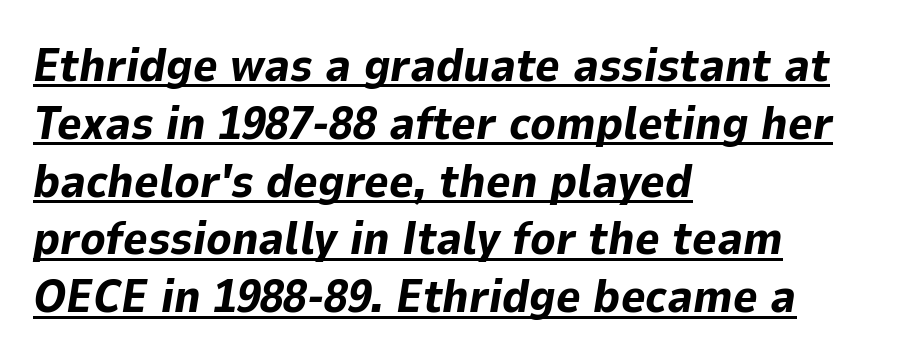
Q: Is the text bold? A: Yes.
Q: Is the text italic (slanted)? A: Yes, it leans right by about 9 degrees.
Q: Is the text underlined? A: Yes.
Q: How is the paragraph aligned? A: Left-aligned.
Q: Is the spacing between letters normal or unusually wide? A: Normal.
Q: Width (condensed, normal, or wide)? A: Normal.
Q: Stroke contrast? A: Low.
Q: x-height? A: Medium.
Q: Monospaced? A: No.
